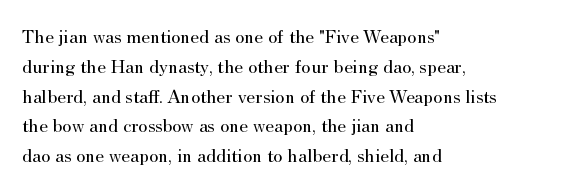
{"italic": "no", "bold": "no", "underline": "no", "align": "left", "line_spacing": "normal", "line_spacing_ratio": 1.49, "letter_spacing": "normal", "letter_spacing_em": 0.0, "glyph_px": 20}
